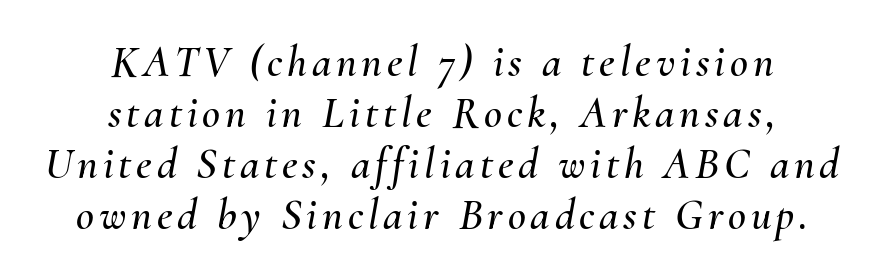
{"italic": "yes", "lean": "right", "slant_degrees": 10, "width": "normal", "stroke_contrast": "medium", "x_height": "small", "monospaced": "no", "underline": "no", "align": "center", "line_spacing_ratio": 1.16, "glyph_px": 44}
